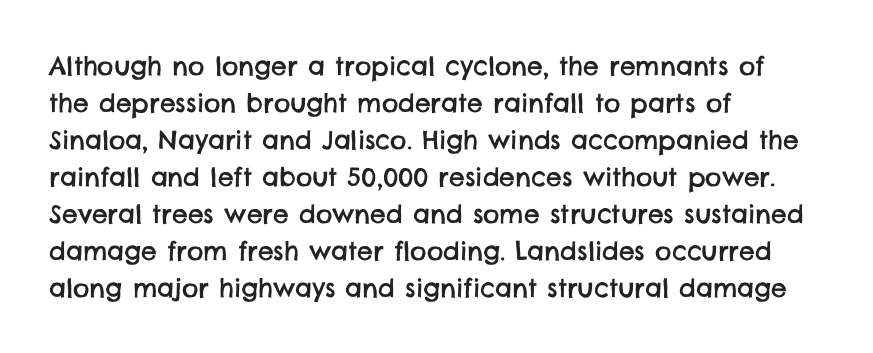
The specimen omits any rule beneath the text block's lines. Compared with typical body copy, the letter spacing here is the same. Compared with a centered layout, this one pins lines to the left instead. The rendering uses a moderate line-height, typical for paragraphs.
